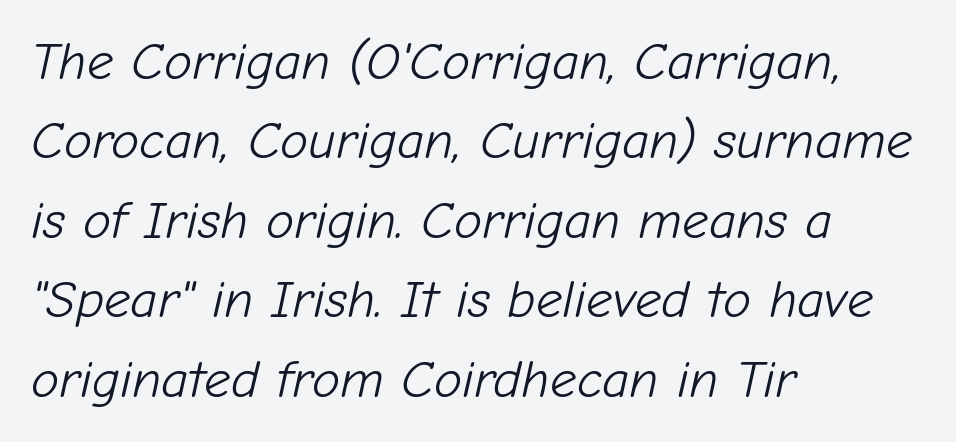
The image shows 53 px light type, italic (leaning right); set left-aligned, normal line spacing (1.5x), normal letter spacing, not underlined; low stroke contrast and a medium x-height.
